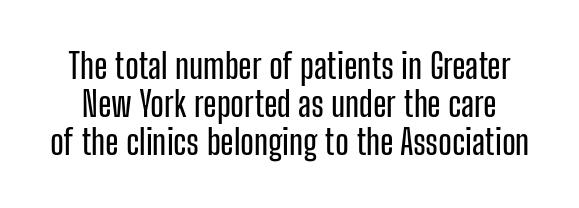
The image shows 35 px condensed sans-serif type, upright; set tight line spacing (1.09x), normal letter spacing, not underlined; low stroke contrast and a medium x-height.
